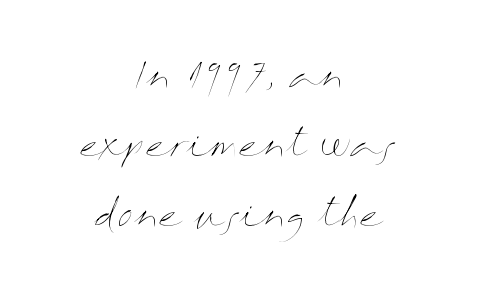
Only glyphs here, with clear space below each row. The rendering uses a large line-height, opening up the rows. Here the glyphs are tracked normally, forming tight word shapes. This rendering uses center alignment, leaving both contours irregular but symmetric.
